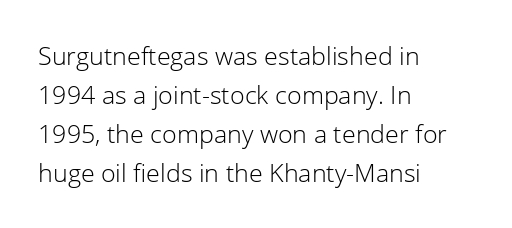
Q: Is the text bold? A: No.
Q: Is the text italic (slanted)? A: No, it is upright.
Q: Is the text underlined? A: No.
Q: How is the paragraph aligned? A: Left-aligned.
Q: Is the spacing between letters normal or unusually wide? A: Normal.
Q: Is the spacing between lines tight, normal or loose? A: Normal.
